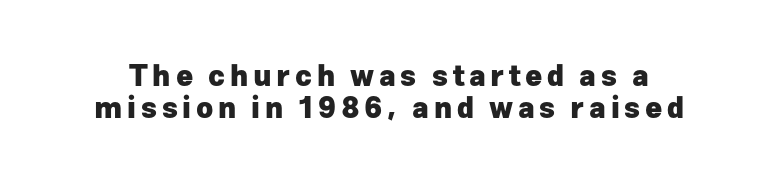
The image shows 29 px heavy sans-serif type, upright; set tight line spacing (1.12x), not underlined; low stroke contrast and a medium x-height.
